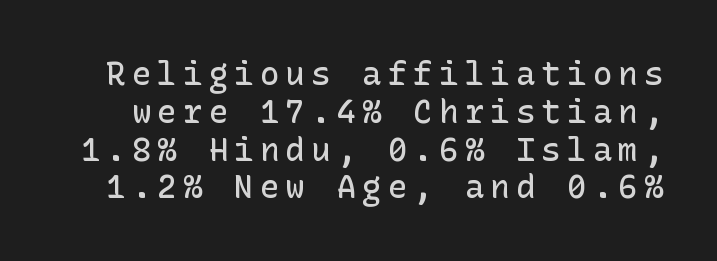
The image shows 32 px semibold sans-serif type, upright; set line spacing 1.18x, unusually wide letter spacing (+0.2 em), not underlined; low stroke contrast and a medium x-height.
